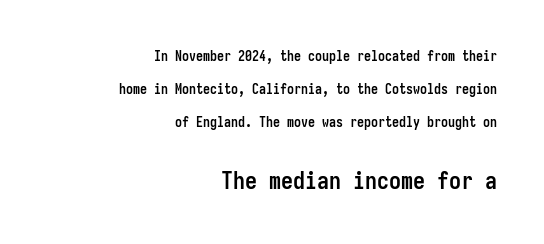
Tracking value appears to be zero — textbook default spacing. In this sample the second text group is rendered at the bigger scale. Casual observation: everything's shoved over to the right. Plenty of ink on the page — the face is bold. Airy leading. Rule under the text: the space is simply empty.
